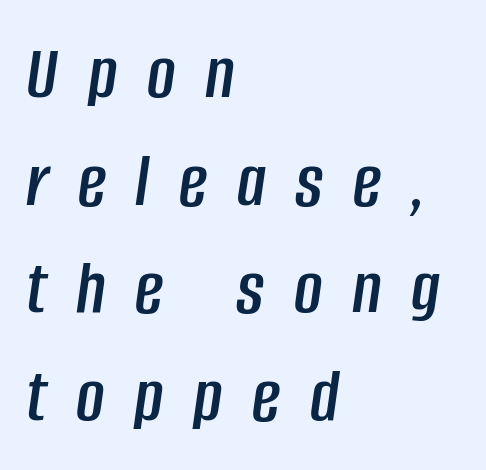
{"italic": "yes", "lean": "right", "slant_degrees": 8, "width": "condensed", "stroke_contrast": "low", "x_height": "large", "monospaced": "no", "underline": "no", "align": "left", "line_spacing": "normal", "line_spacing_ratio": 1.38, "letter_spacing": "wide", "letter_spacing_em": 0.38, "glyph_px": 78}
